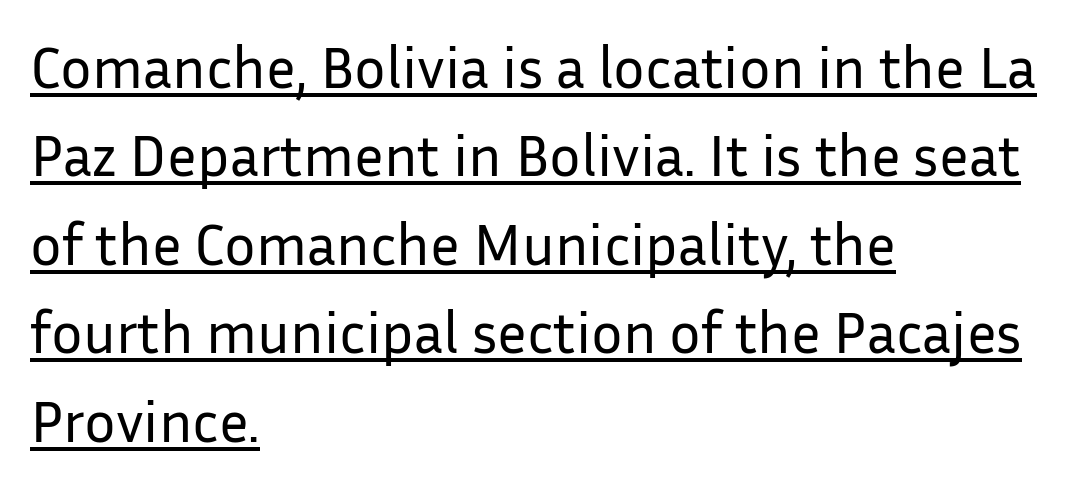
Q: Is the text bold? A: No.
Q: Is the text italic (slanted)? A: No, it is upright.
Q: Is the typeface a serif or a sans-serif typeface? A: Sans-serif.
Q: Is the text underlined? A: Yes.
Q: How is the paragraph aligned? A: Left-aligned.
Q: Is the spacing between letters normal or unusually wide? A: Normal.
Q: Is the spacing between lines tight, normal or loose? A: Normal.
Q: Width (condensed, normal, or wide)? A: Normal.
Q: Stroke contrast? A: Low.
Q: x-height? A: Medium.
Q: Monospaced? A: No.
